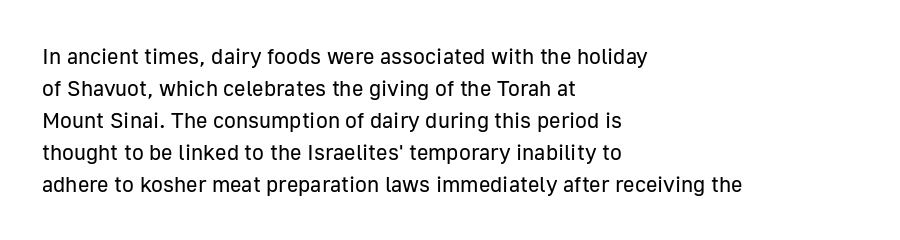
Q: Is the text bold? A: No.
Q: Is the text italic (slanted)? A: No, it is upright.
Q: Is the text underlined? A: No.
Q: How is the paragraph aligned? A: Left-aligned.
Q: Is the spacing between letters normal or unusually wide? A: Normal.
Q: Is the spacing between lines tight, normal or loose? A: Normal.
